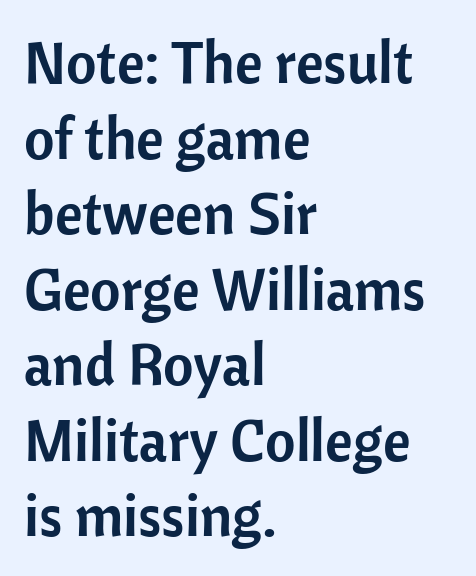
The image shows 59 px sans-serif type, upright; set left-aligned, normal line spacing (1.28x), normal letter spacing, not underlined; low stroke contrast and a medium x-height.
